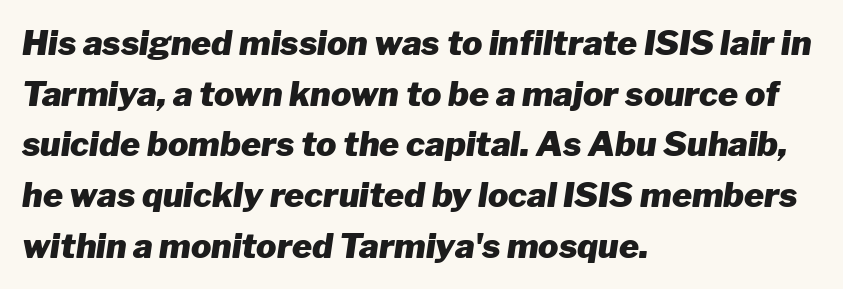
The image shows 34 px heavy type, italic (leaning right); set left-aligned, normal line spacing (1.49x), normal letter spacing, not underlined; low stroke contrast and a medium x-height.
